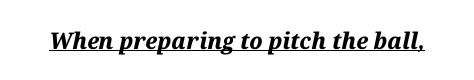
The image shows 23 px bold type, italic (leaning right); set normal letter spacing, underlined.
